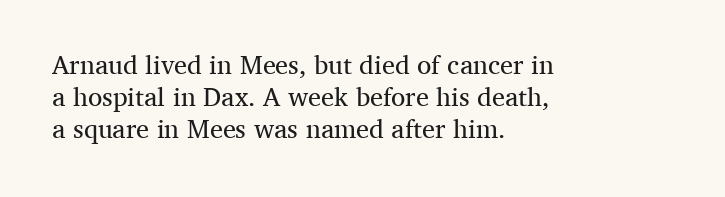
{"italic": "no", "bold": "no", "underline": "no", "align": "left", "line_spacing_ratio": 1.23, "letter_spacing": "normal", "letter_spacing_em": 0.0, "glyph_px": 26}
